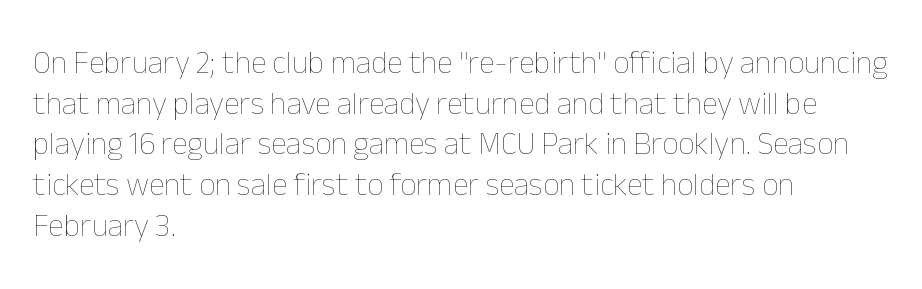
Q: Is the text bold? A: No.
Q: Is the text italic (slanted)? A: No, it is upright.
Q: Is the text underlined? A: No.
Q: How is the paragraph aligned? A: Left-aligned.
Q: Is the spacing between letters normal or unusually wide? A: Normal.
Q: Is the spacing between lines tight, normal or loose? A: Normal.
Q: Width (condensed, normal, or wide)? A: Normal.
Q: Stroke contrast? A: Low.
Q: x-height? A: Medium.
Q: Monospaced? A: No.
